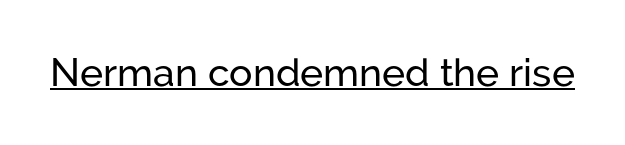
{"serif": "no", "italic": "no", "width": "normal", "stroke_contrast": "low", "x_height": "medium", "monospaced": "no", "underline": "yes", "letter_spacing": "normal", "letter_spacing_em": 0.0, "glyph_px": 39}
